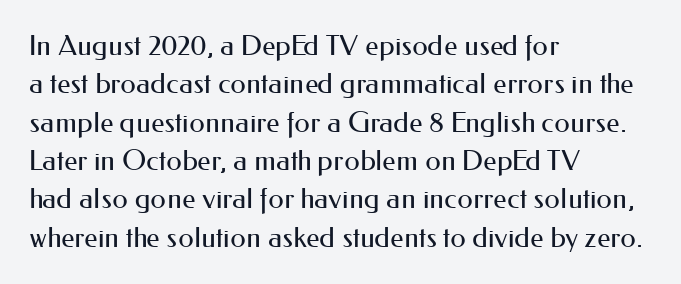
The image shows 28 px regular-weight sans-serif type, upright; set left-aligned, normal line spacing (1.37x), normal letter spacing, not underlined; medium stroke contrast and a small x-height.
